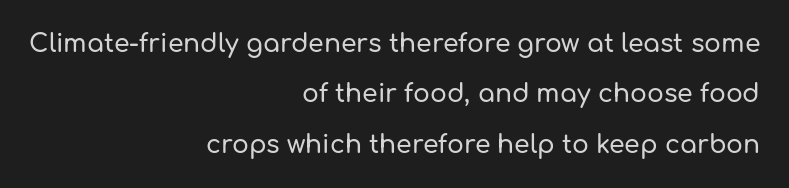
{"italic": "no", "underline": "no", "align": "right", "line_spacing": "loose", "line_spacing_ratio": 2.02, "letter_spacing": "normal", "letter_spacing_em": 0.0, "glyph_px": 25}
